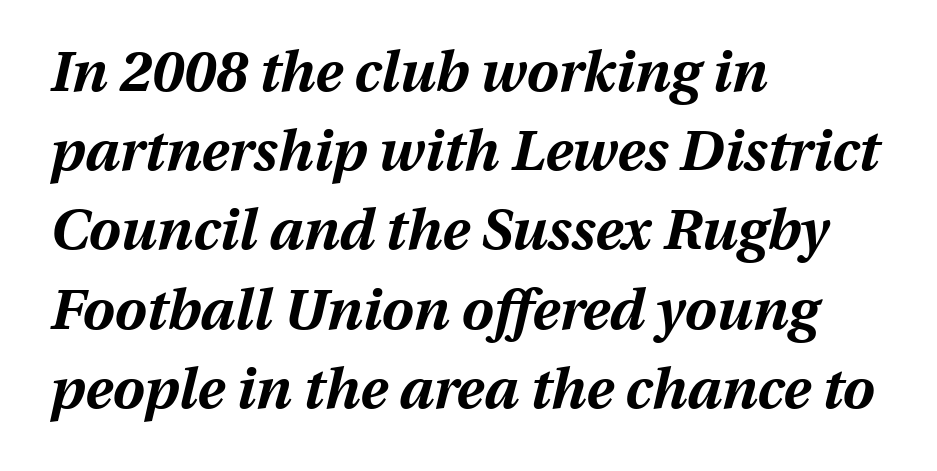
These words are printed bold, with thick strokes throughout. Clear beneath every line of the passage. Quick note: interline space is typical. These lines are set flush left with a ragged right edge. You could call the tracking neutral — neither tight nor loose. The face used here is proportionally spaced, like ordinary book or web type.
